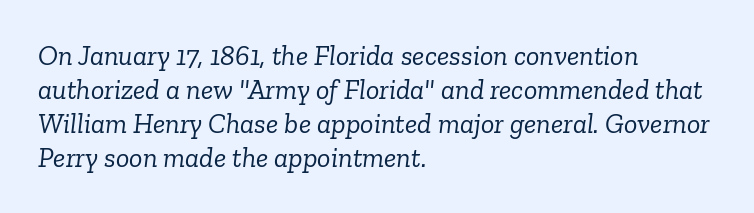
Observe the ordinary spacing: letters are neighbours, not strangers. No heavy texture on the line: the type isn't bold. The letters carry serifs — small finishing strokes at the ends of their stems. This rendering uses left alignment, leaving the right contour irregular.
